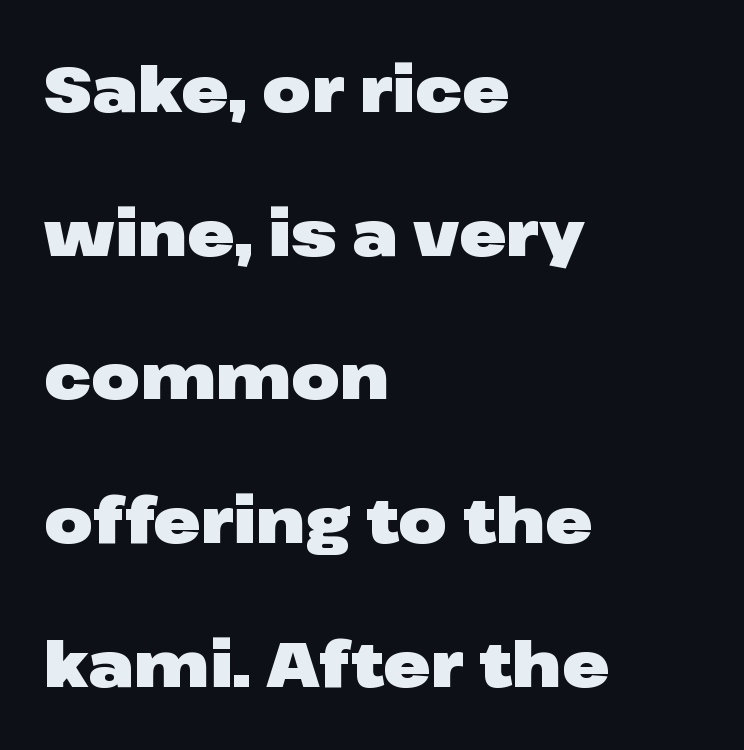
{"serif": "no", "italic": "no", "bold": "yes", "weight": "heavy", "width": "wide", "stroke_contrast": "low", "x_height": "medium", "monospaced": "no", "underline": "no", "align": "left", "line_spacing": "loose", "line_spacing_ratio": 2.28, "letter_spacing": "normal", "letter_spacing_em": 0.0, "glyph_px": 63}
